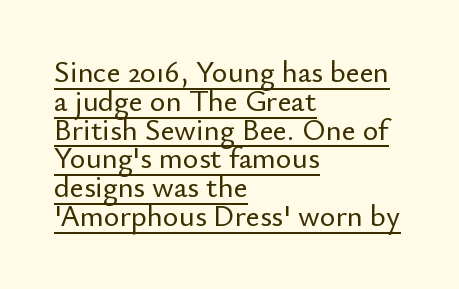
{"serif": "no", "italic": "no", "width": "normal", "stroke_contrast": "low", "x_height": "small", "monospaced": "no", "underline": "yes", "align": "left", "line_spacing": "tight", "line_spacing_ratio": 0.96, "letter_spacing": "normal", "letter_spacing_em": 0.0, "glyph_px": 30}
